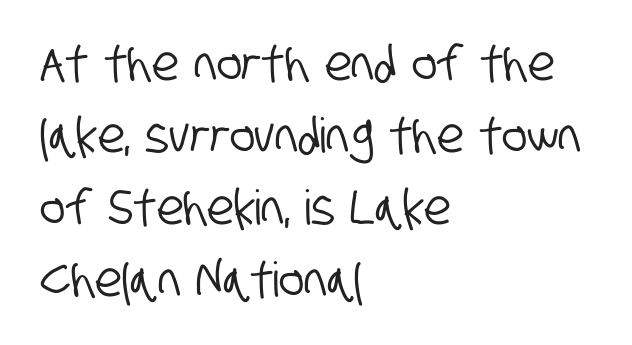
{"serif": "no", "width": "condensed", "stroke_contrast": "low", "x_height": "large", "monospaced": "no", "underline": "no", "align": "left", "line_spacing": "normal", "line_spacing_ratio": 1.5, "letter_spacing": "normal", "letter_spacing_em": 0.0, "glyph_px": 48}
